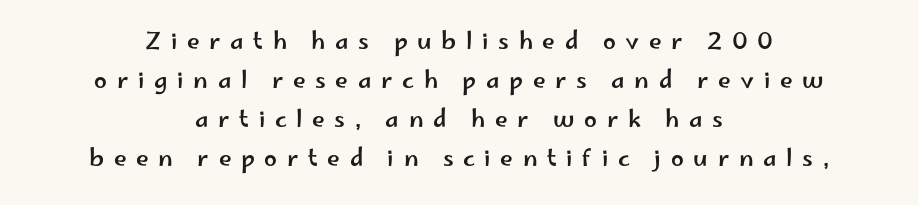
This sample uses an upright cut, with every glyph sitting square on the baseline. Any mark beneath the type? The region is blank. The passage shown stacks its lines at a standard gap. Typeset on center — no edge is straight. A typesetter would call this heavily tracked-out type.
